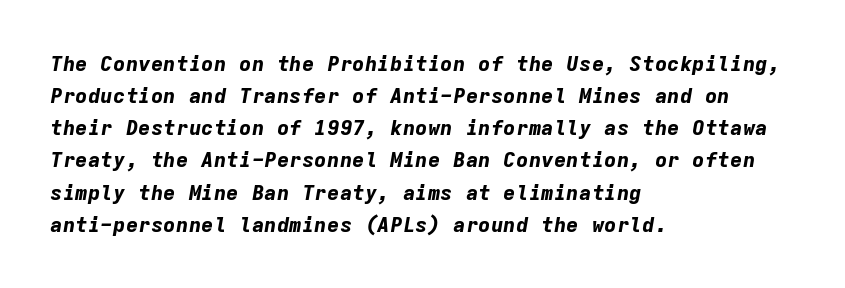
The image shows 21 px bold type, italic (leaning right); set left-aligned, normal line spacing (1.53x), normal letter spacing, not underlined.
